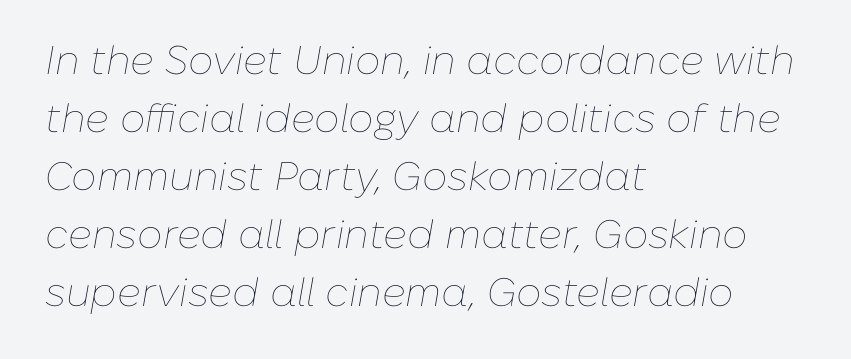
Q: Is the text bold? A: No.
Q: Is the text italic (slanted)? A: Yes, it leans right by about 10 degrees.
Q: Is the text underlined? A: No.
Q: How is the paragraph aligned? A: Left-aligned.
Q: Is the spacing between letters normal or unusually wide? A: Normal.
Q: Is the spacing between lines tight, normal or loose? A: Normal.
Q: Width (condensed, normal, or wide)? A: Normal.
Q: Stroke contrast? A: Low.
Q: x-height? A: Medium.
Q: Monospaced? A: No.
